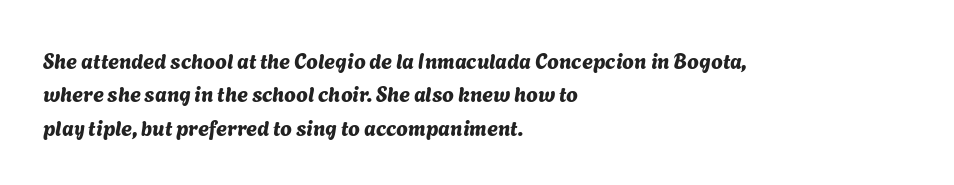
Q: Is the text underlined? A: No.
Q: How is the paragraph aligned? A: Left-aligned.
Q: Is the spacing between letters normal or unusually wide? A: Normal.
Q: Is the spacing between lines tight, normal or loose? A: Normal.
